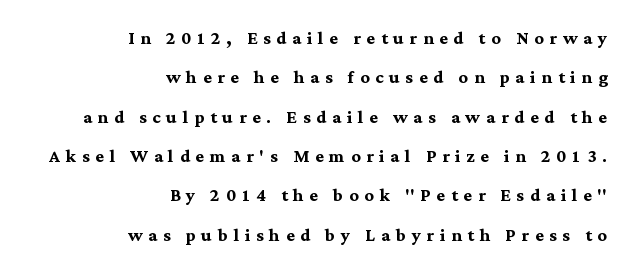
Compared with an ordinary text face, these strokes are far heavier — a full bold. The text block is weighted toward the right margin, trailing off unevenly leftward. The string is rendered with underlining switched off. Tall strokes in this sample are plumb rather than angled.
